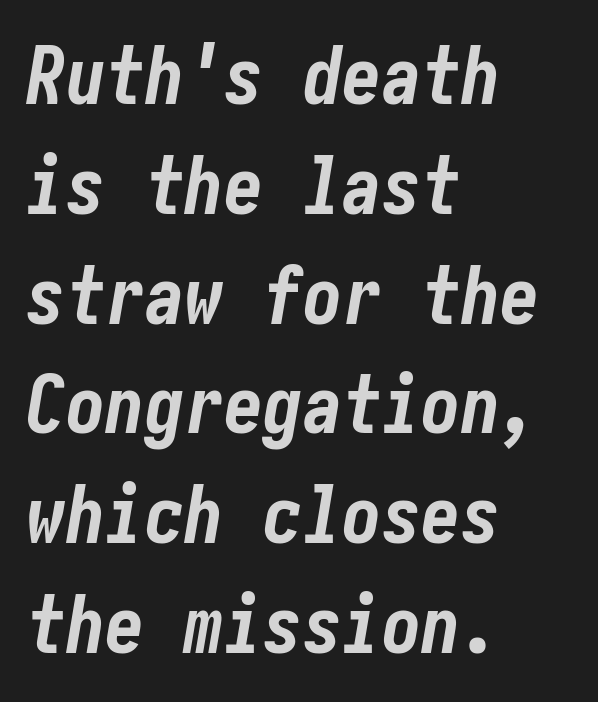
{"italic": "yes", "lean": "right", "slant_degrees": 10, "bold": "yes", "weight": "bold", "width": "condensed", "stroke_contrast": "low", "x_height": "medium", "underline": "no", "align": "left", "line_spacing": "normal", "line_spacing_ratio": 1.39, "letter_spacing": "normal", "letter_spacing_em": 0.0, "glyph_px": 79}
